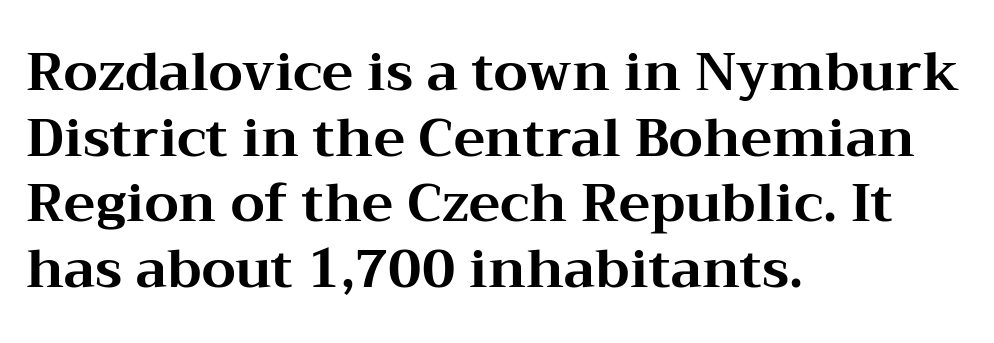
Q: Is the text bold? A: Yes.
Q: Is the text italic (slanted)? A: No, it is upright.
Q: Is the typeface a serif or a sans-serif typeface? A: Serif.
Q: Is the text underlined? A: No.
Q: How is the paragraph aligned? A: Left-aligned.
Q: Is the spacing between letters normal or unusually wide? A: Normal.
Q: Width (condensed, normal, or wide)? A: Wide.
Q: Stroke contrast? A: Medium.
Q: x-height? A: Medium.
Q: Monospaced? A: No.
